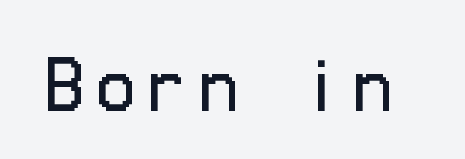
Classification — sans serif. Compared with typical body copy, the letter spacing here is much looser. Is there any slant? The stems are plumb. The characters are drawn with everyday or finer stroke widths. The zone under the glyphs is completely vacant.
